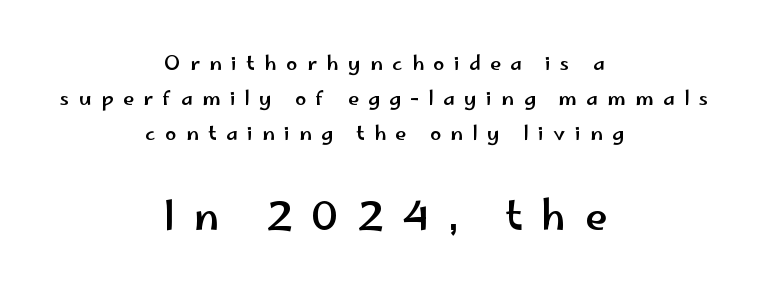
Q: Is the text italic (slanted)? A: No, it is upright.
Q: Is the typeface a serif or a sans-serif typeface? A: Sans-serif.
Q: Is the text underlined? A: No.
Q: How is the paragraph aligned? A: Centered.
Q: Is the spacing between letters normal or unusually wide? A: Unusually wide.
Q: Which block of text is set in a larger size, the first (top) or the second (bottom)? A: The second (bottom) one.
Q: Width (condensed, normal, or wide)? A: Wide.
Q: Stroke contrast? A: Low.
Q: x-height? A: Small.
Q: Monospaced? A: No.
